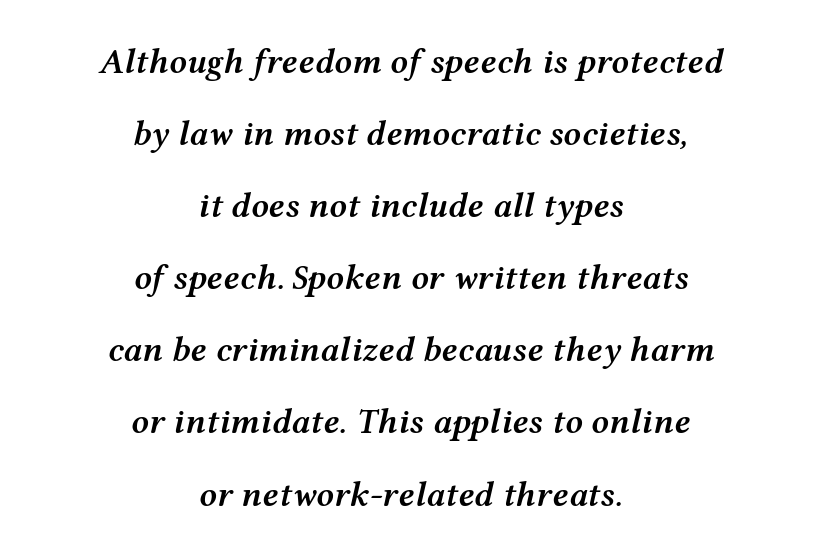
Tracking here is standard; glyphs follow each other at the usual distance. Tall strokes in this sample are angled rather than plumb. A bare baseline throughout the passage. In terms of leading, this rendering errs on the spacious side. Typesetter's note: demi weight, one step under bold.
